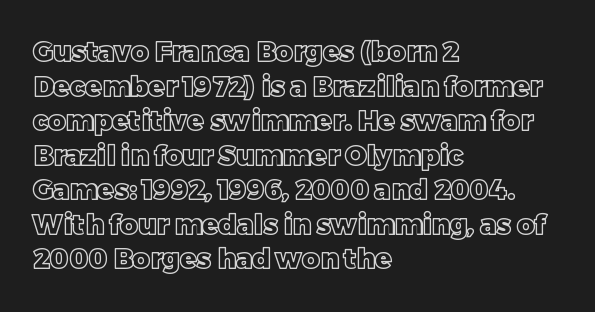
You could call the tracking neutral — neither tight nor loose. Interline gaps are of average width in this sample. The zone under the glyphs is completely vacant. A classic flush-left, rag-right setting is used for this passage. Style check: upright.
